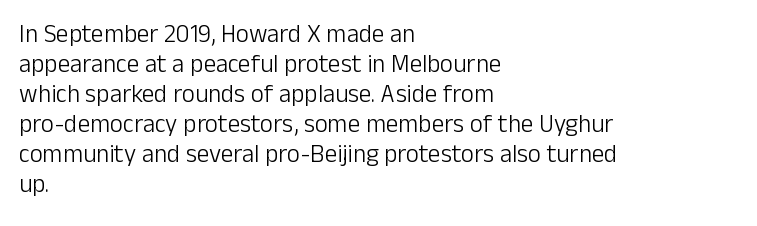
{"italic": "no", "bold": "no", "underline": "no", "align": "left", "line_spacing_ratio": 1.2, "letter_spacing": "normal", "letter_spacing_em": 0.0, "glyph_px": 25}
